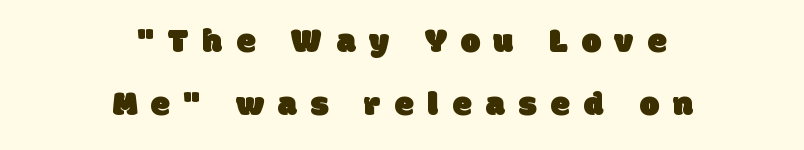
{"serif": "no", "width": "normal", "stroke_contrast": "low", "x_height": "large", "monospaced": "no", "underline": "no", "align": "center", "line_spacing_ratio": 1.79, "letter_spacing": "wide", "letter_spacing_em": 0.4, "glyph_px": 35}
